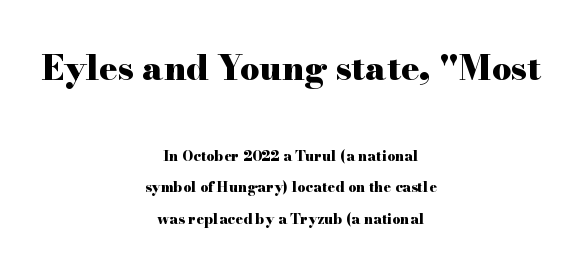
Q: Is the text bold? A: Yes.
Q: Is the text italic (slanted)? A: No, it is upright.
Q: Is the typeface a serif or a sans-serif typeface? A: Serif.
Q: Is the text underlined? A: No.
Q: How is the paragraph aligned? A: Centered.
Q: Is the spacing between letters normal or unusually wide? A: Normal.
Q: Is the spacing between lines tight, normal or loose? A: Loose.
Q: Which block of text is set in a larger size, the first (top) or the second (bottom)? A: The first (top) one.
Q: Width (condensed, normal, or wide)? A: Wide.
Q: Stroke contrast? A: High.
Q: x-height? A: Small.
Q: Monospaced? A: No.
